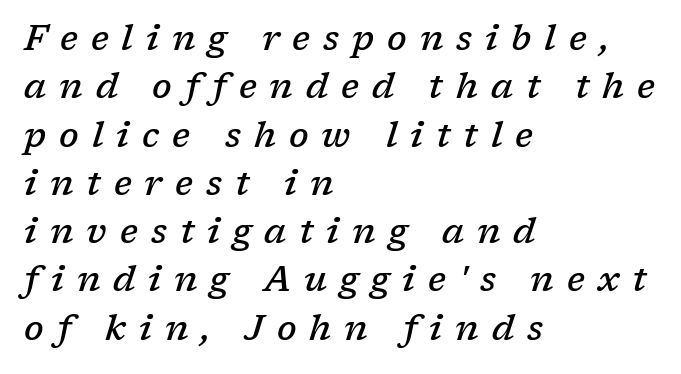
Q: Is the text bold? A: Semi-bold.
Q: Is the text italic (slanted)? A: Yes, it leans right by about 17 degrees.
Q: Is the typeface a serif or a sans-serif typeface? A: Serif.
Q: Is the text underlined? A: No.
Q: How is the paragraph aligned? A: Left-aligned.
Q: Is the spacing between letters normal or unusually wide? A: Unusually wide.
Q: Is the spacing between lines tight, normal or loose? A: Normal.
Q: Width (condensed, normal, or wide)? A: Normal.
Q: Stroke contrast? A: Low.
Q: x-height? A: Medium.
Q: Monospaced? A: No.
